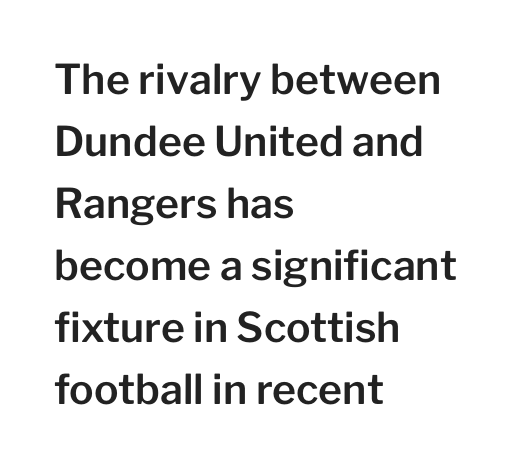
The image shows 41 px sans-serif type, upright; set left-aligned, normal line spacing (1.51x), normal letter spacing, not underlined; low stroke contrast and a medium x-height.
